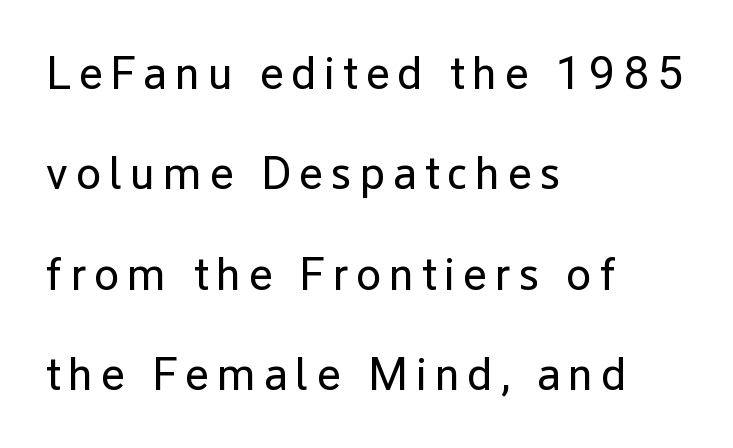
{"serif": "no", "italic": "no", "bold": "no", "weight": "regular", "width": "normal", "stroke_contrast": "low", "x_height": "medium", "monospaced": "no", "underline": "no", "align": "left", "line_spacing": "loose", "line_spacing_ratio": 2.18, "glyph_px": 46}
